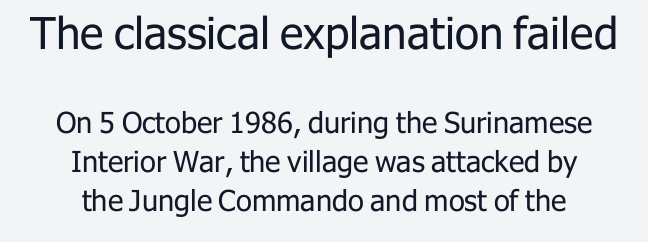
{"serif": "no", "italic": "no", "bold": "no", "weight": "regular", "width": "normal", "stroke_contrast": "low", "x_height": "medium", "monospaced": "no", "underline": "no", "align": "center", "line_spacing": "normal", "line_spacing_ratio": 1.34, "letter_spacing": "normal", "letter_spacing_em": 0.0, "larger_block": "first", "size_ratio": 1.52, "glyph_px": 44}
